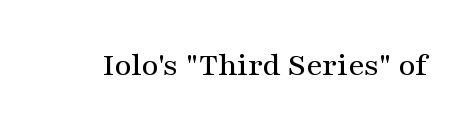
Q: Is the text italic (slanted)? A: No, it is upright.
Q: Is the typeface a serif or a sans-serif typeface? A: Serif.
Q: Is the text underlined? A: No.
Q: Is the spacing between letters normal or unusually wide? A: Normal.
Q: Width (condensed, normal, or wide)? A: Wide.
Q: Stroke contrast? A: Medium.
Q: x-height? A: Medium.
Q: Monospaced? A: No.
